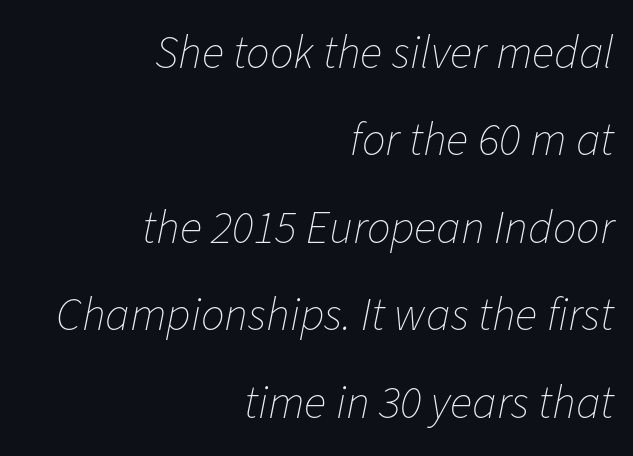
Is the letter spacing exaggerated? No — it looks like the ordinary default. Weight: in the light-to-regular range. The strip under each line holds only bare page. Here the designer chose a conventional face with non-uniform glyph widths. Short and long lines alike share a common ending point at right. The axis of the letterforms is tilted away from vertical.
